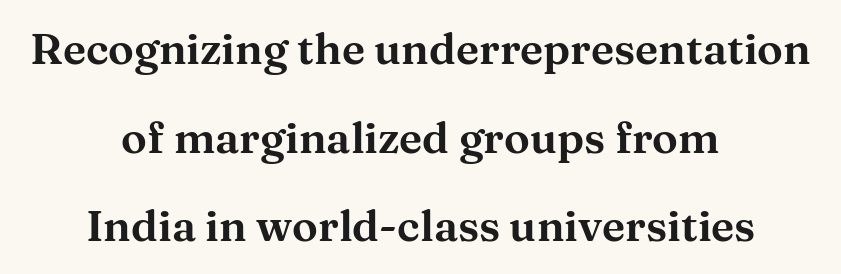
The image shows 43 px wide serif type, upright; set centered, loose line spacing (2.06x), normal letter spacing, not underlined; medium stroke contrast and a medium x-height.
